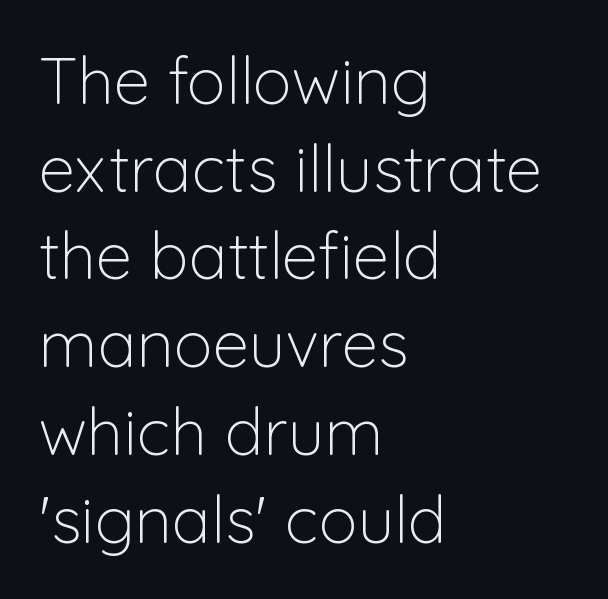
The typography opts for an upright posture over an oblique one. If you measured baseline to baseline, you'd find a middling distance. Type style note: lacks serifs. The face used here is proportionally spaced, like ordinary book or web type. The zone under the glyphs is completely vacant.
